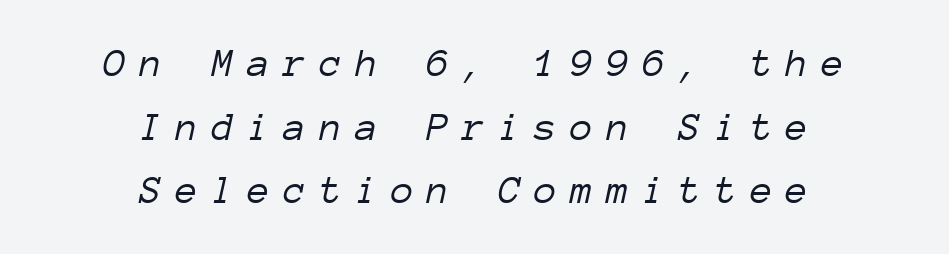
Q: Is the text bold? A: No.
Q: Is the text italic (slanted)? A: Yes, it leans right by about 12 degrees.
Q: Is the text underlined? A: No.
Q: How is the paragraph aligned? A: Centered.
Q: Is the spacing between letters normal or unusually wide? A: Unusually wide.
Q: Is the spacing between lines tight, normal or loose? A: Normal.
Q: Width (condensed, normal, or wide)? A: Normal.
Q: Stroke contrast? A: Low.
Q: x-height? A: Medium.
Q: Monospaced? A: Yes.
